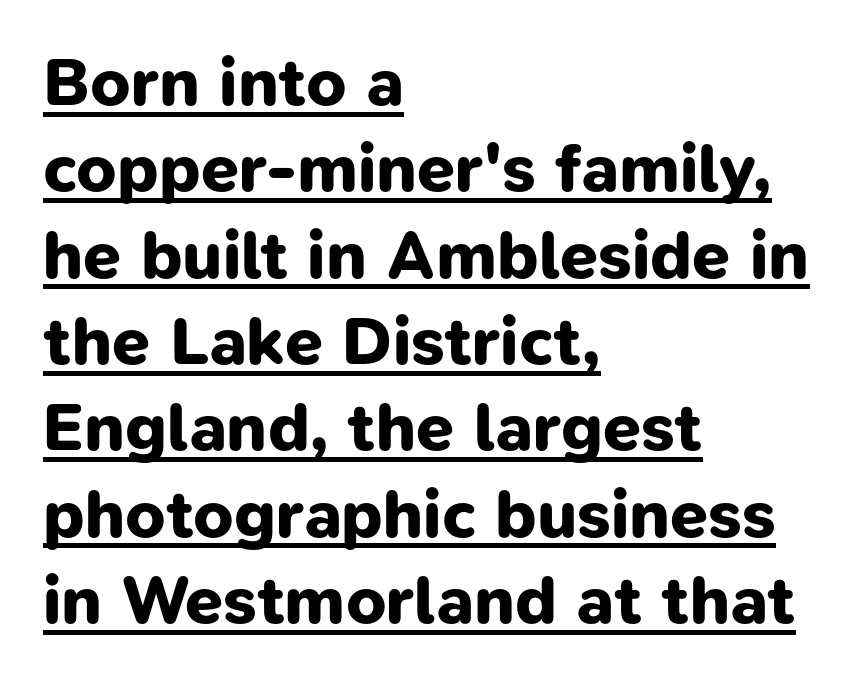
The gaps between neighbouring characters are ordinary and unremarkable. The lines are quadded left. What decoration does the sample have? An underline. Each glyph is drawn with heavy, bold strokes. Type style note: lacks serifs. Evenly set lines give the paragraph a standard silhouette.
